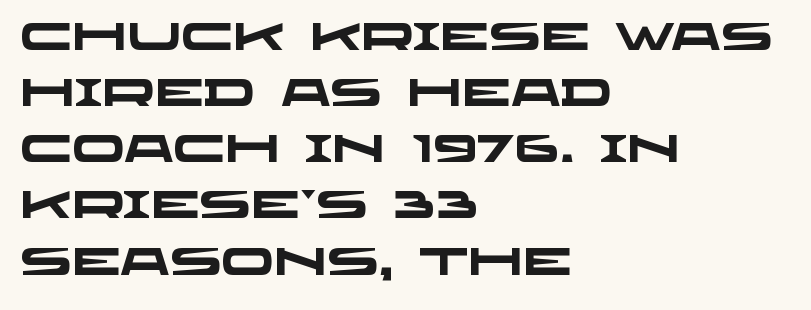
Students, observe: this is what conventionally led text looks like. Think of a printed novel: that variable character pitch is what you see here. Typographically, this falls in the sans-serif category. Letters rest on an invisible, unmarked baseline. Caption: standard tracking, unaltered. Notice how the passage keeps a crisp vertical edge on the left only.
